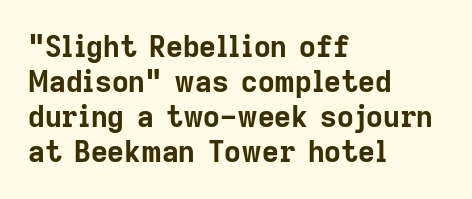
Q: Is the text bold? A: Yes.
Q: Is the text italic (slanted)? A: No, it is upright.
Q: Is the typeface a serif or a sans-serif typeface? A: Sans-serif.
Q: Is the text underlined? A: No.
Q: How is the paragraph aligned? A: Left-aligned.
Q: Is the spacing between letters normal or unusually wide? A: Normal.
Q: Width (condensed, normal, or wide)? A: Normal.
Q: Stroke contrast? A: Low.
Q: x-height? A: Medium.
Q: Monospaced? A: No.
